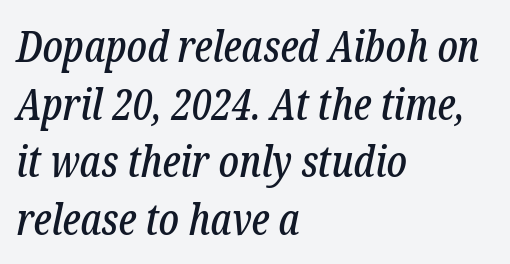
Is there much room between lines? A standard amount, neither cramped nor airy. In terms of letterform style, serifs are clearly present. No extra tracking has been applied to these lines. Spacing verdict: proportional, widths tailored to each character. Bare-footed words on every line.
